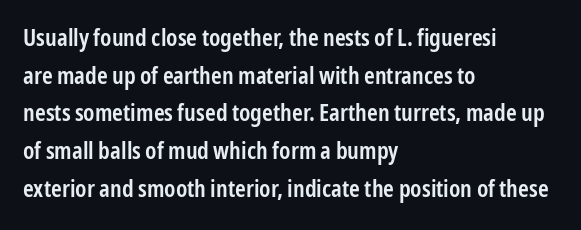
If you drew a ruler down the left edge, every line would touch it. Successive baselines arrive at the customary interval. The passage shown is semibold, sitting just below true bold. Style check: upright.
